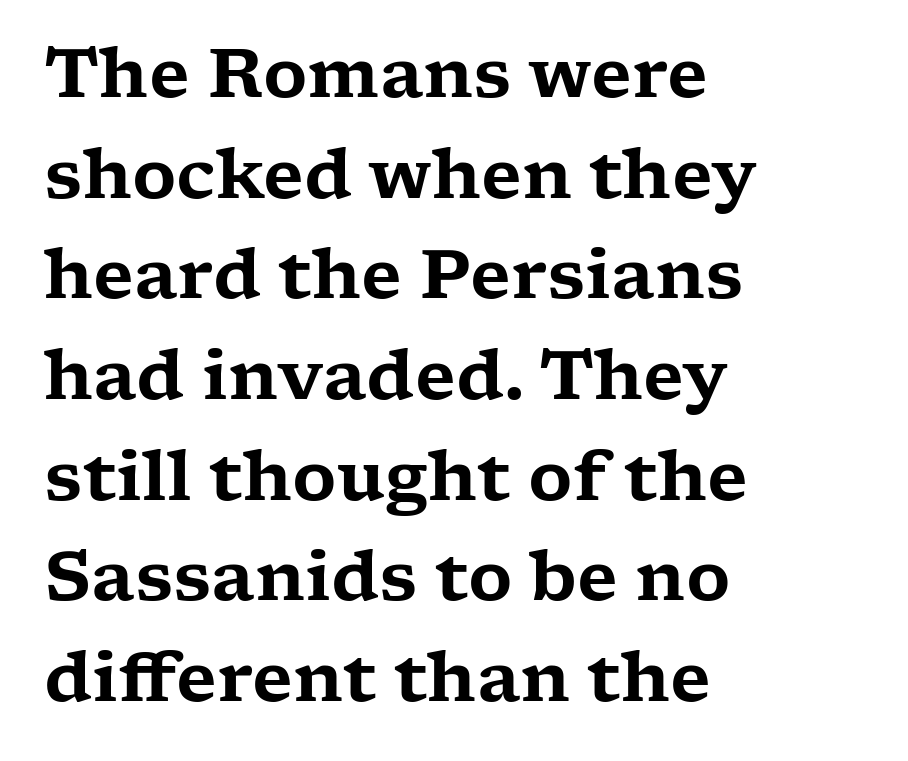
Italic? Not at all — the glyphs are vertical. The strip under each line holds only bare page. This sample keeps an unexceptional amount of space between lines. The passage shown is typed in a proportional face where columns would drift. The compositor pushed each line to the left boundary. Compared with typical body copy, the letter spacing here is the same.
